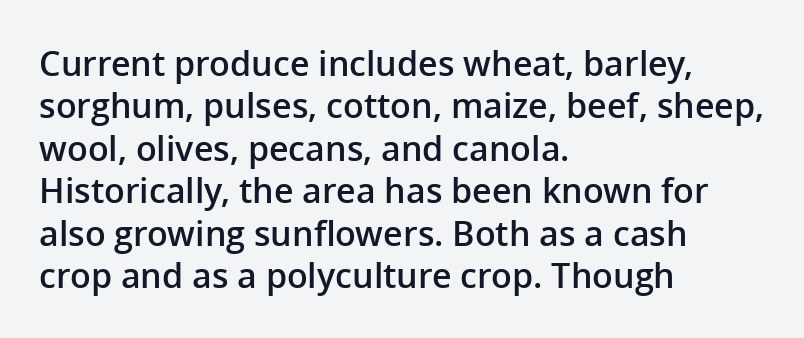
The zone under the glyphs is completely vacant. The typography opts for an upright posture over an oblique one. The face used here is rendered with its standard letterfit. The leading is moderate, giving the passage an even texture. Unlike a traditional serif, this face leaves its strokes unadorned. Moderately thickened strokes mark this as semibold type.
